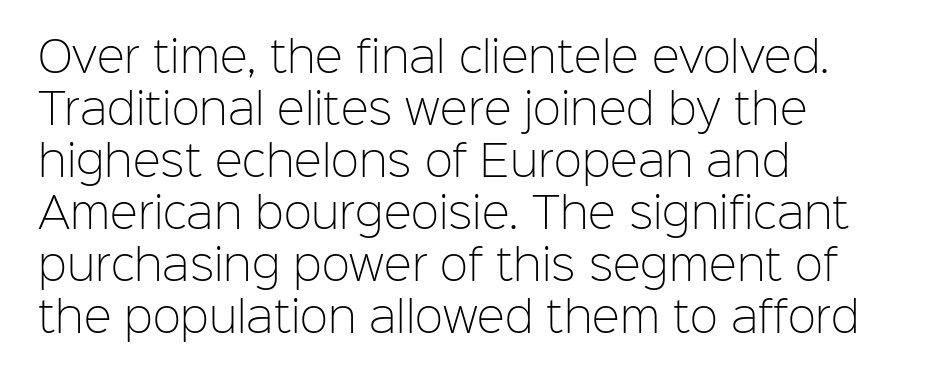
The string is rendered with underlining switched off. The letters advance in unequal steps, a hallmark of proportional type. The font family rendered here belongs to the sans-serif group. Standard letterfit; no display-style spreading of the glyphs. The letterforms sit at book weight or below.
